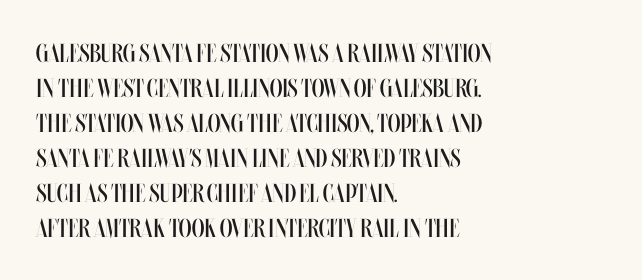
How are the letters spaced? Ordinarily, with no added tracking. Has an underline been added? It has not. Honestly, the row spacing looks completely unremarkable. The font is comparable to plain body text, perhaps lighter. Visually the block forms a straight wall on the left and a jagged coastline on the right.
